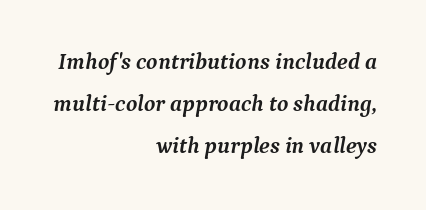
All the whitespace from short lines collects on the left. Each word holds together tightly as a unit, with standard inter-letter gaps. The face used here has the dense, thick strokes of a bold. The letters are slanted; this is an italic face.
